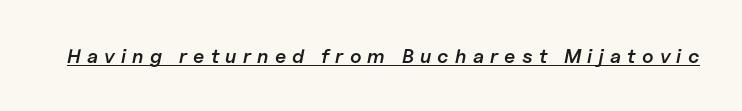
The image shows 20 px text type, italic (leaning right); set unusually wide letter spacing (+0.31 em), underlined.
